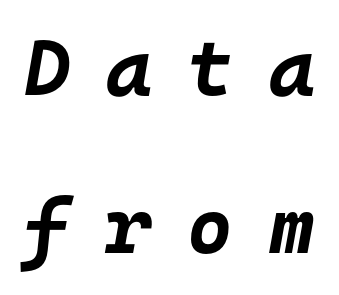
{"italic": "yes", "lean": "right", "slant_degrees": 10, "bold": "yes", "weight": "bold", "width": "normal", "stroke_contrast": "low", "x_height": "large", "monospaced": "yes", "underline": "no", "line_spacing": "loose", "line_spacing_ratio": 2.03, "letter_spacing": "wide", "letter_spacing_em": 0.46, "glyph_px": 78}
